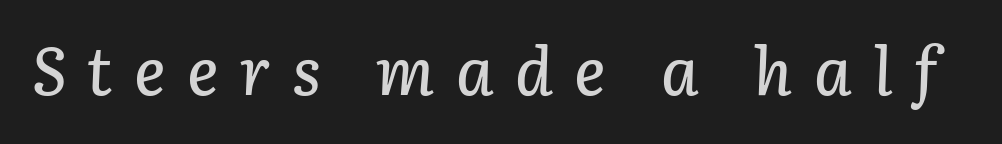
{"italic": "yes", "lean": "right", "slant_degrees": 3, "width": "normal", "stroke_contrast": "low", "x_height": "medium", "monospaced": "no", "underline": "no", "letter_spacing": "wide", "letter_spacing_em": 0.32, "glyph_px": 66}
